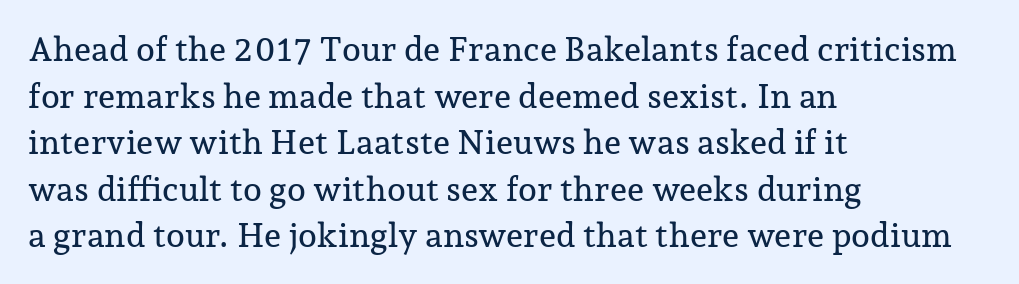
The image shows 34 px serif type, upright; set left-aligned, normal line spacing (1.37x), normal letter spacing, not underlined; low stroke contrast and a medium x-height.
